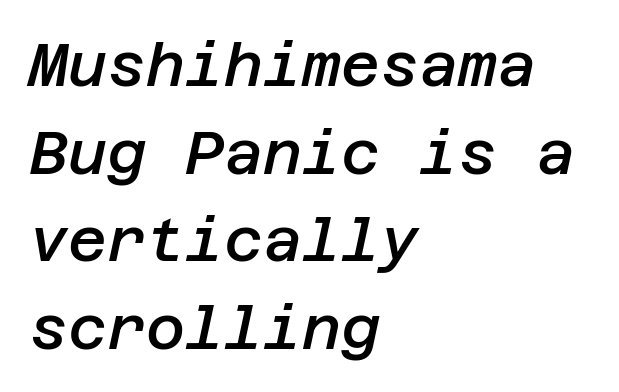
Q: Is the text bold? A: Semi-bold.
Q: Is the text italic (slanted)? A: Yes, it leans right by about 12 degrees.
Q: Is the text underlined? A: No.
Q: How is the paragraph aligned? A: Left-aligned.
Q: Is the spacing between letters normal or unusually wide? A: Normal.
Q: Is the spacing between lines tight, normal or loose? A: Normal.
Q: Width (condensed, normal, or wide)? A: Normal.
Q: Stroke contrast? A: Low.
Q: x-height? A: Large.
